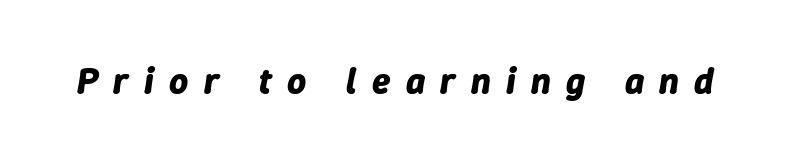
The passage shown is not underscored anywhere. Chunky letters — that's bold for sure. What stands out about the letter spacing? Its width — letters are far apart. These lines are rendered in a variable-pitch font. Rendered with sloped, italic letterforms.
